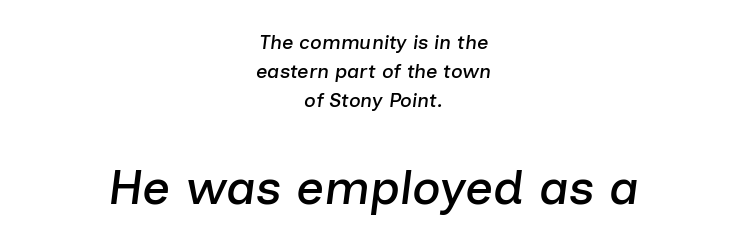
The image shows 49 px text type, italic (leaning right); set centered, normal line spacing (1.46x), normal letter spacing, not underlined; the second (bottom) block is 2.45x larger; low stroke contrast and a medium x-height.
